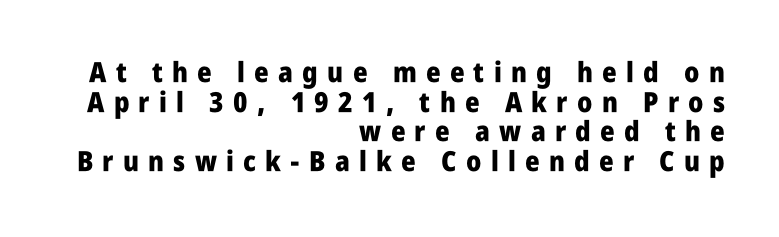
Q: Is the text bold? A: Yes.
Q: Is the text italic (slanted)? A: No, it is upright.
Q: Is the typeface a serif or a sans-serif typeface? A: Sans-serif.
Q: Is the text underlined? A: No.
Q: How is the paragraph aligned? A: Right-aligned.
Q: Is the spacing between letters normal or unusually wide? A: Unusually wide.
Q: Is the spacing between lines tight, normal or loose? A: Tight.
Q: Width (condensed, normal, or wide)? A: Condensed.
Q: Stroke contrast? A: Low.
Q: x-height? A: Large.
Q: Monospaced? A: No.
